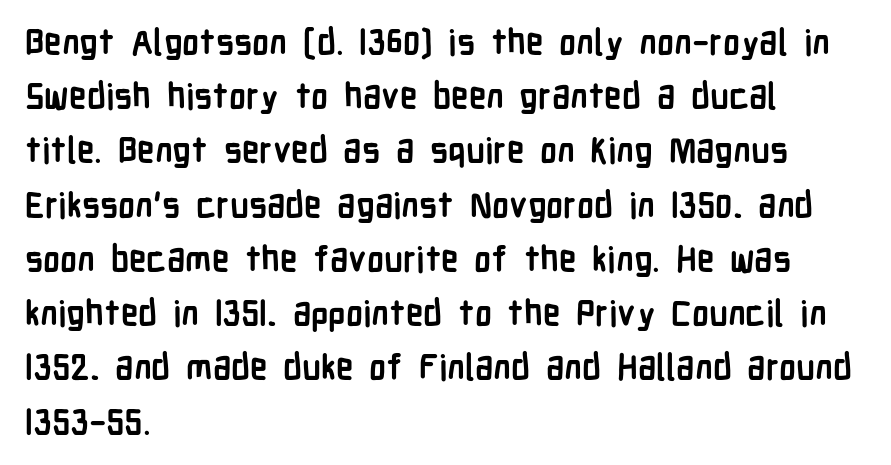
The compositor pushed each line to the left boundary. Regarding leading, the lines here are spaced in the standard way. A typesetter would mark this as roman, not italic. I'd describe the lettering as bold — thick and assertive. The glyphs are unaccompanied by any horizontal stroke below them.
